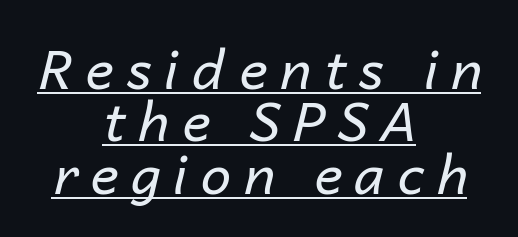
Horizontal bands of white between lines are thin slivers. Think of a printed novel: that variable character pitch is what you see here. Characters are canted at an angle relative to the baseline's perpendicular. Unbolded letterforms with no extra heft.
